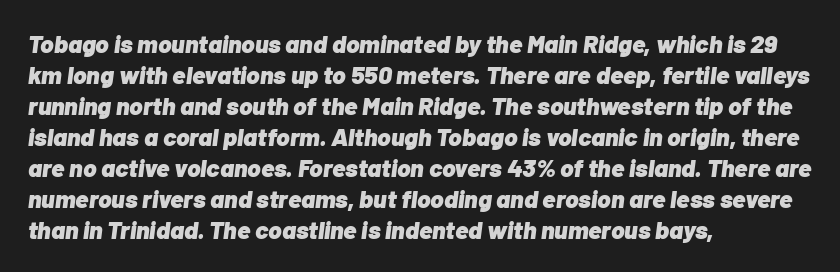
The image shows 25 px bold type, italic (leaning right); set left-aligned, line spacing 1.24x, normal letter spacing, not underlined.
